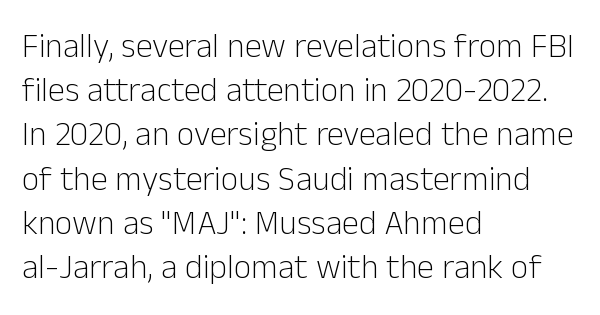
One-word summary of the alignment: left. Notice how the stems are strictly vertical — no italics here. Whoever set this chose a conventional vertical rhythm. Each stroke keeps to a modest, everyday thickness or less. Here the designer chose a conventional face with non-uniform glyph widths. The specimen omits any rule beneath the text block's lines.
